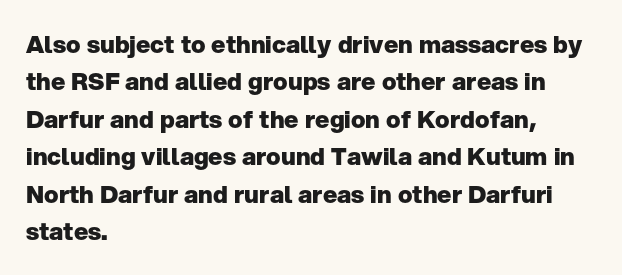
Q: Is the text bold? A: Yes.
Q: Is the text italic (slanted)? A: No, it is upright.
Q: Is the text underlined? A: No.
Q: How is the paragraph aligned? A: Left-aligned.
Q: Is the spacing between letters normal or unusually wide? A: Normal.
Q: Is the spacing between lines tight, normal or loose? A: Normal.
